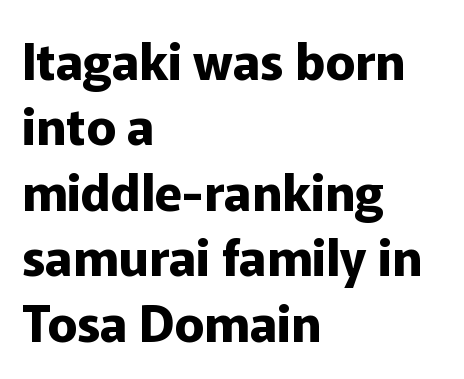
Q: Is the text bold? A: Yes.
Q: Is the text italic (slanted)? A: No, it is upright.
Q: Is the typeface a serif or a sans-serif typeface? A: Sans-serif.
Q: Is the text underlined? A: No.
Q: How is the paragraph aligned? A: Left-aligned.
Q: Is the spacing between letters normal or unusually wide? A: Normal.
Q: Is the spacing between lines tight, normal or loose? A: Normal.
Q: Width (condensed, normal, or wide)? A: Normal.
Q: Stroke contrast? A: Low.
Q: x-height? A: Medium.
Q: Monospaced? A: No.
